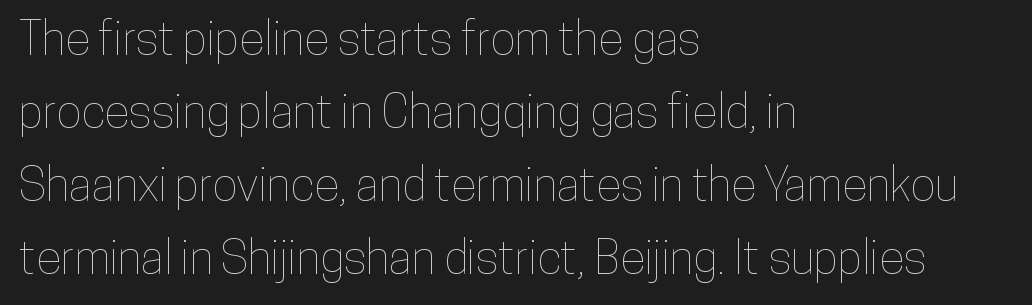
Students, note that the glyphs here touch the page at normal intervals. Quick note: not italic, upright. Typeset ragged right — the left edge is the straight one. Successive baselines arrive at the customary interval.
